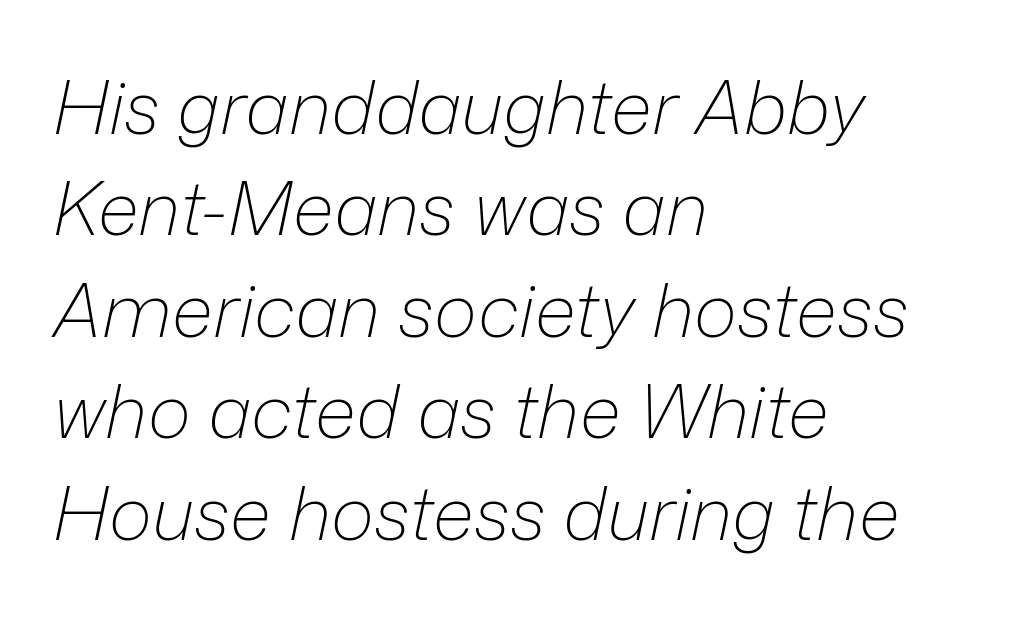
Q: Is the text bold? A: No.
Q: Is the text italic (slanted)? A: Yes, it leans right by about 12 degrees.
Q: Is the text underlined? A: No.
Q: How is the paragraph aligned? A: Left-aligned.
Q: Is the spacing between letters normal or unusually wide? A: Normal.
Q: Is the spacing between lines tight, normal or loose? A: Normal.
Q: Width (condensed, normal, or wide)? A: Normal.
Q: Stroke contrast? A: Low.
Q: x-height? A: Medium.
Q: Monospaced? A: No.
